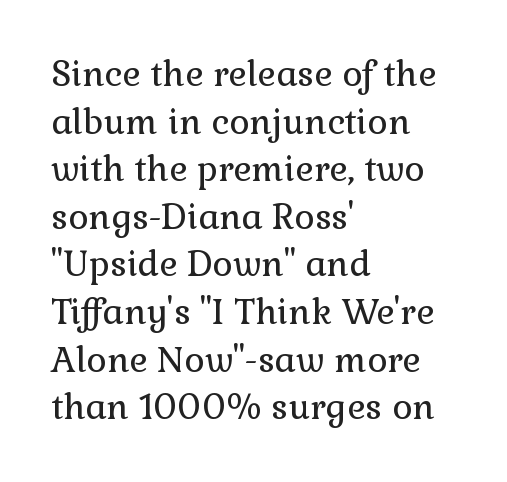
A serif font was chosen for this passage. Leading matches the norm, producing a regular column. Character widths vary here, with narrow letters taking less room than wide ones. The gap between lines stays unmarked. Designer's note — italics off, roman on.
